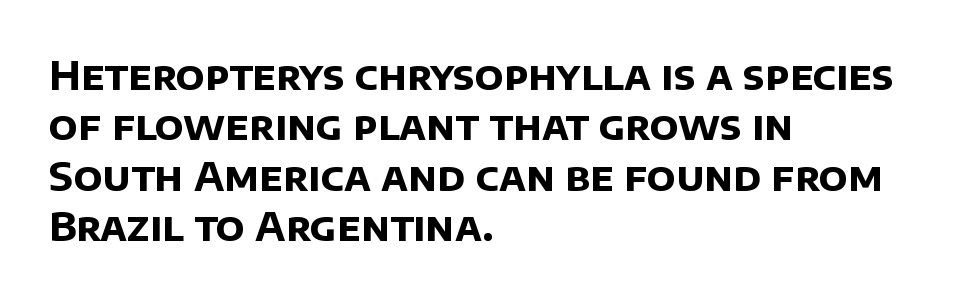
The image shows 39 px bold sans-serif type; set left-aligned, normal line spacing (1.29x), normal letter spacing, not underlined; low stroke contrast and a large x-height.
